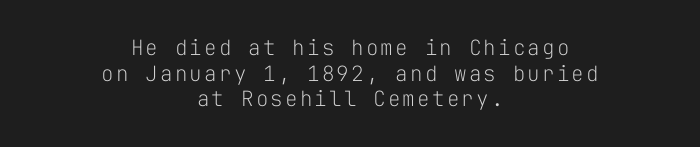
{"italic": "no", "bold": "no", "underline": "no", "align": "center", "line_spacing_ratio": 1.22, "glyph_px": 21}
